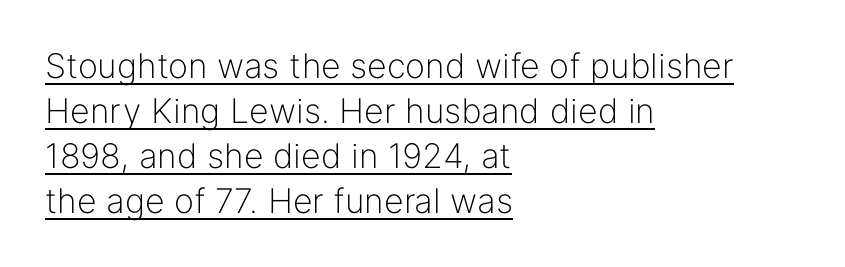
{"serif": "no", "italic": "no", "bold": "no", "weight": "light", "width": "normal", "stroke_contrast": "low", "x_height": "medium", "monospaced": "no", "underline": "yes", "align": "left", "line_spacing": "normal", "line_spacing_ratio": 1.32, "letter_spacing": "normal", "letter_spacing_em": 0.0, "glyph_px": 34}
